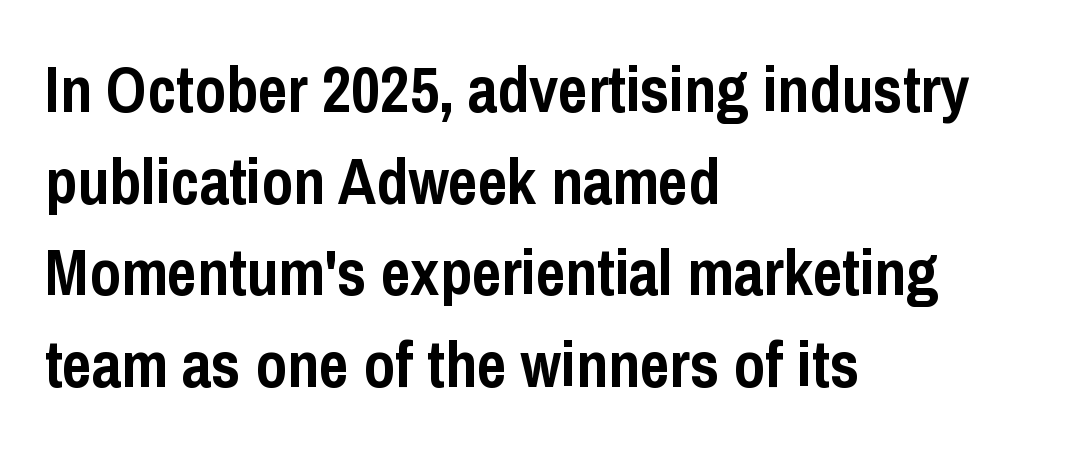
The image shows 64 px semibold, condensed sans-serif type, upright; set left-aligned, normal line spacing (1.43x), normal letter spacing, not underlined; low stroke contrast and a medium x-height.
